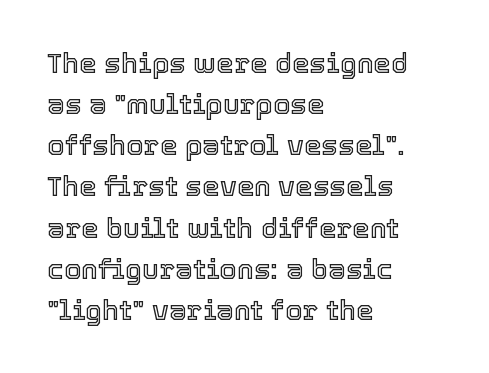
Q: Is the text italic (slanted)? A: No, it is upright.
Q: Is the text underlined? A: No.
Q: How is the paragraph aligned? A: Left-aligned.
Q: Is the spacing between letters normal or unusually wide? A: Normal.
Q: Is the spacing between lines tight, normal or loose? A: Normal.
Q: Width (condensed, normal, or wide)? A: Normal.
Q: x-height? A: Medium.
Q: Monospaced? A: No.
